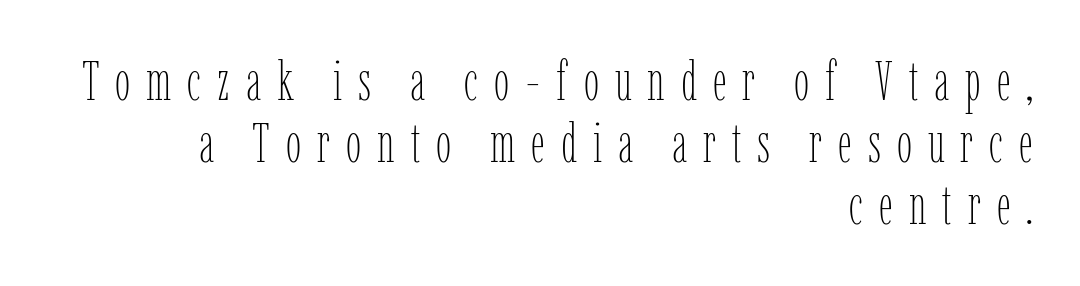
The image shows 55 px thin, condensed type, upright; set right-aligned, tight line spacing (1.13x), unusually wide letter spacing (+0.29 em), not underlined; low stroke contrast and a medium x-height.
